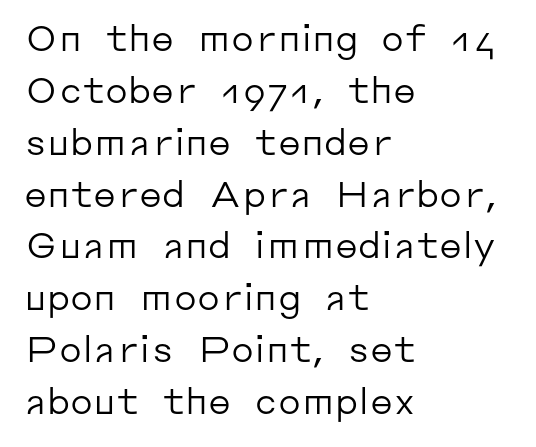
Just letters on the line, the space beneath them empty. Teacher's note: observe the even left margin — that is flush-left alignment. The line texture is even and compact thanks to regular tracking. This block has exactly the height ordinary leading produces. Is the type heavy? It reads as light-to-regular instead. The font's upright variant was chosen for this text.
